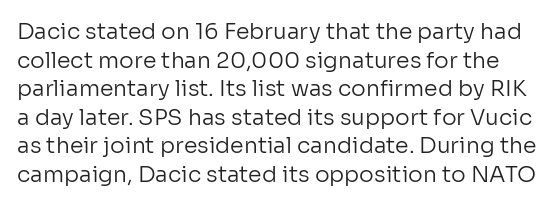
The image shows 22 px text type, upright; set normal line spacing (1.3x), normal letter spacing, not underlined.
